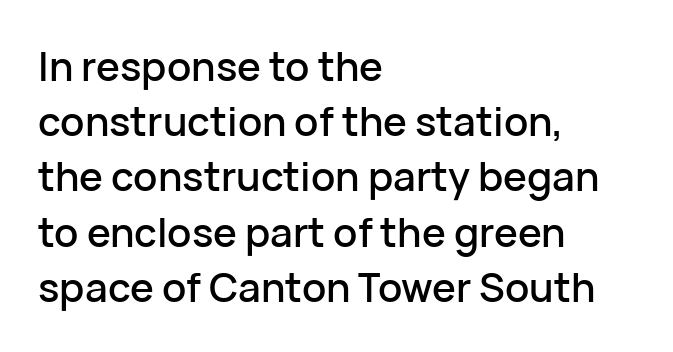
The line-height multiplier appears to be the usual default. Think of a printed novel: that variable character pitch is what you see here. The glyphs are unaccompanied by any horizontal stroke below them. Stroke terminals: plain, sans-serif.
